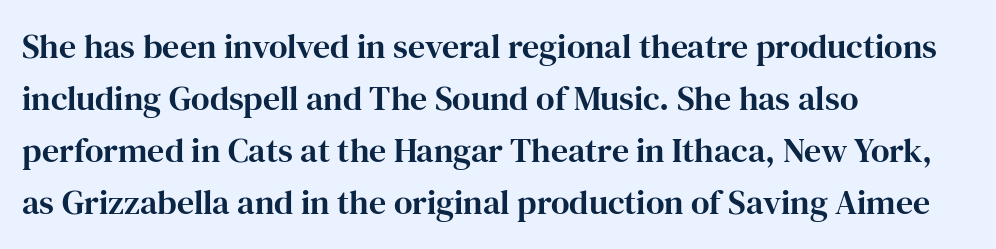
Q: Is the text italic (slanted)? A: No, it is upright.
Q: Is the typeface a serif or a sans-serif typeface? A: Serif.
Q: Is the text underlined? A: No.
Q: How is the paragraph aligned? A: Left-aligned.
Q: Is the spacing between letters normal or unusually wide? A: Normal.
Q: Is the spacing between lines tight, normal or loose? A: Normal.
Q: Width (condensed, normal, or wide)? A: Normal.
Q: Stroke contrast? A: High.
Q: x-height? A: Medium.
Q: Monospaced? A: No.
